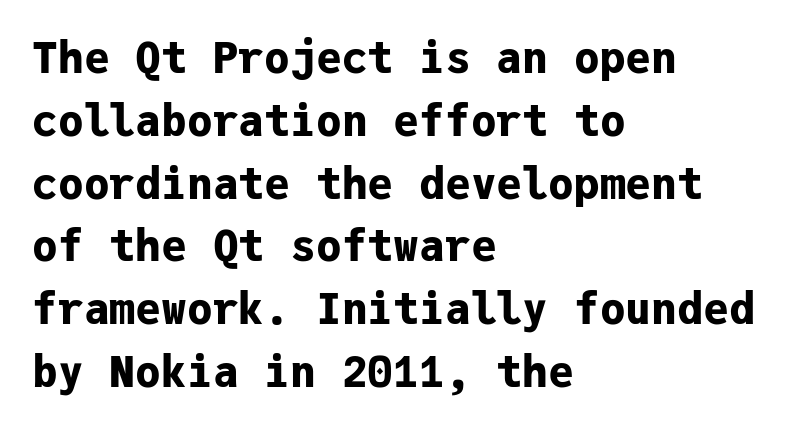
The image shows 43 px bold sans-serif type, upright, monospaced; set left-aligned, normal line spacing (1.46x), normal letter spacing, not underlined; low stroke contrast and a medium x-height.
